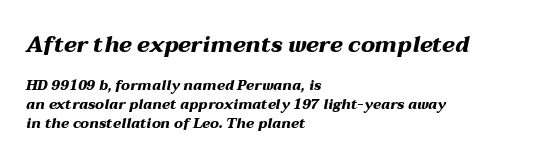
The image shows 22 px bold type, italic (leaning right); set left-aligned, normal line spacing (1.35x), normal letter spacing, not underlined; the first (top) block is 1.57x larger.
